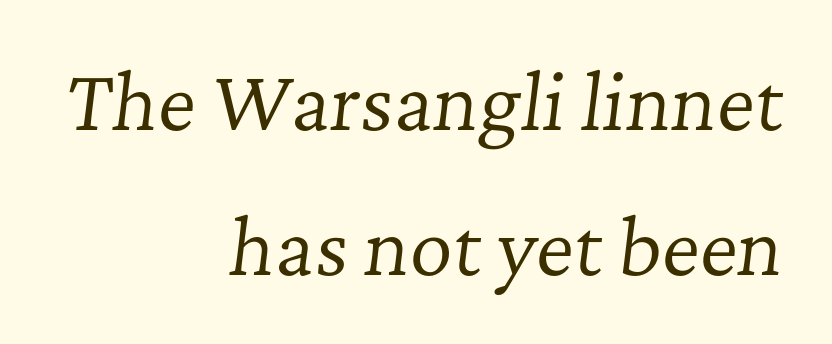
Is this a fixed-width face? No — the glyphs have proportional, varying widths. There's an unmistakable incline to the writing here. Nothing unusual about the tracking: characters are spaced as the font intends. Students, observe: this is what heavily led, spacious text looks like. Unlike a clean sans, this face finishes its strokes with serifs. Weight: in the light-to-regular range.
